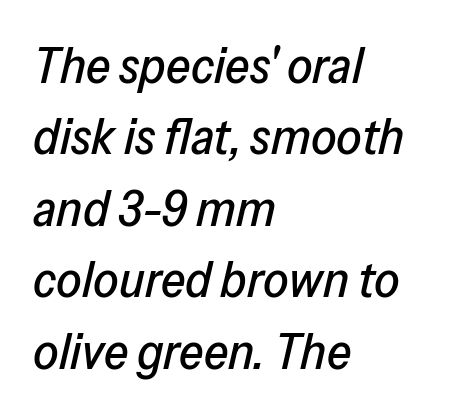
Q: Is the text italic (slanted)? A: Yes, it leans right by about 13 degrees.
Q: Is the text underlined? A: No.
Q: How is the paragraph aligned? A: Left-aligned.
Q: Is the spacing between letters normal or unusually wide? A: Normal.
Q: Is the spacing between lines tight, normal or loose? A: Normal.
Q: Width (condensed, normal, or wide)? A: Normal.
Q: Stroke contrast? A: Low.
Q: x-height? A: Medium.
Q: Monospaced? A: No.
